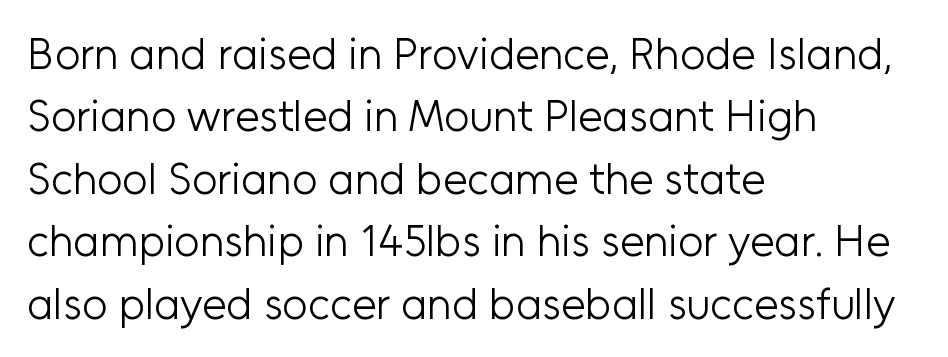
Q: Is the text bold? A: No.
Q: Is the text italic (slanted)? A: No, it is upright.
Q: Is the typeface a serif or a sans-serif typeface? A: Sans-serif.
Q: Is the text underlined? A: No.
Q: How is the paragraph aligned? A: Left-aligned.
Q: Is the spacing between letters normal or unusually wide? A: Normal.
Q: Is the spacing between lines tight, normal or loose? A: Normal.
Q: Width (condensed, normal, or wide)? A: Normal.
Q: Stroke contrast? A: Low.
Q: x-height? A: Medium.
Q: Monospaced? A: No.
